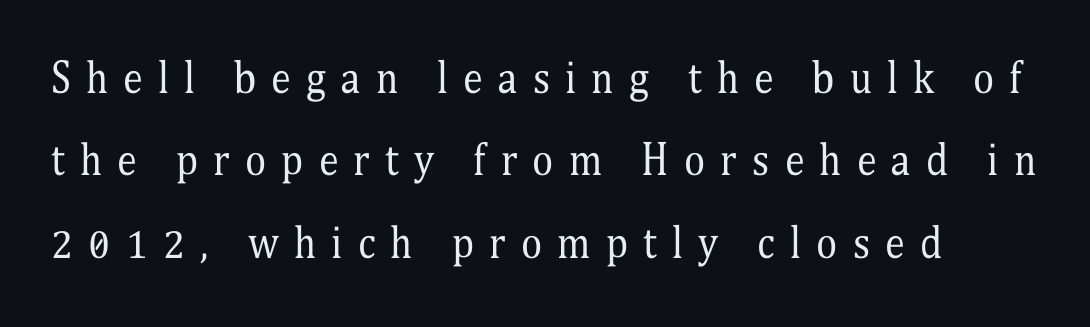
Q: Is the text bold? A: No.
Q: Is the text italic (slanted)? A: No, it is upright.
Q: Is the typeface a serif or a sans-serif typeface? A: Serif.
Q: Is the text underlined? A: No.
Q: Is the spacing between letters normal or unusually wide? A: Unusually wide.
Q: Is the spacing between lines tight, normal or loose? A: Loose.
Q: Width (condensed, normal, or wide)? A: Condensed.
Q: Stroke contrast? A: Medium.
Q: x-height? A: Medium.
Q: Monospaced? A: No.
